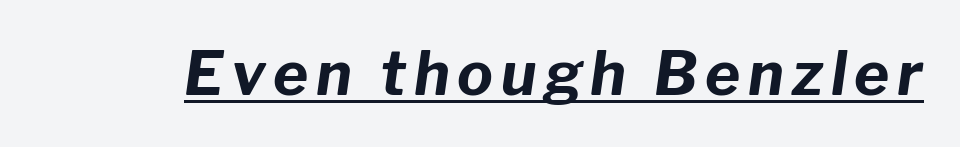
{"italic": "yes", "lean": "right", "slant_degrees": 8, "bold": "yes", "weight": "bold", "width": "normal", "stroke_contrast": "low", "x_height": "medium", "monospaced": "no", "underline": "yes", "glyph_px": 60}
